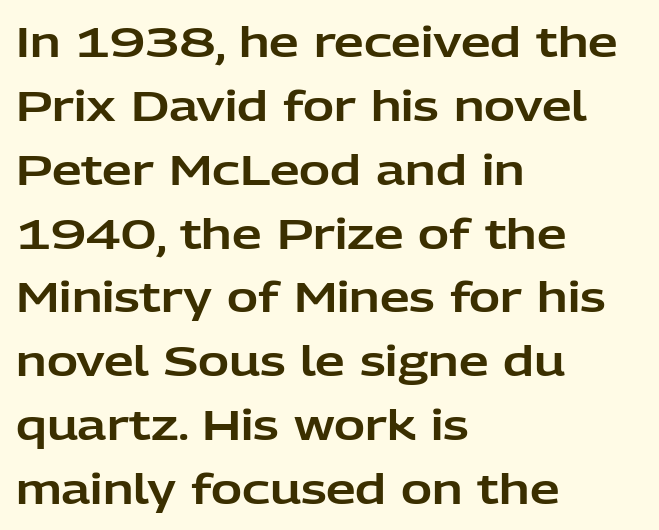
In terms of letterform style, serifs are entirely absent. Compared with a centered layout, this one pins lines to the left instead. What's the leading like? Ordinary, nothing unusual. No extra tracking has been applied to these lines.
